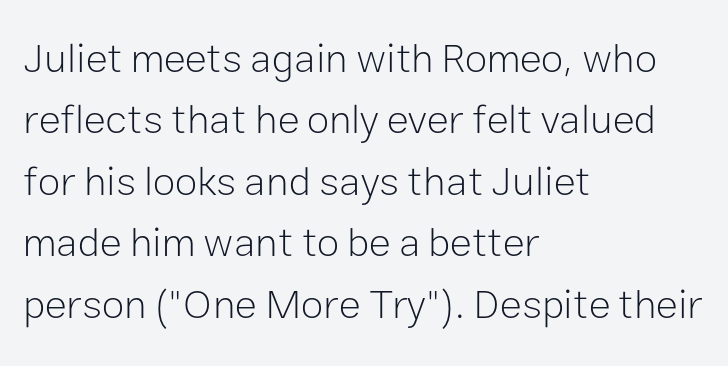
The image shows 41 px light sans-serif type, upright; set left-aligned, normal line spacing (1.5x), normal letter spacing, not underlined; low stroke contrast and a medium x-height.
